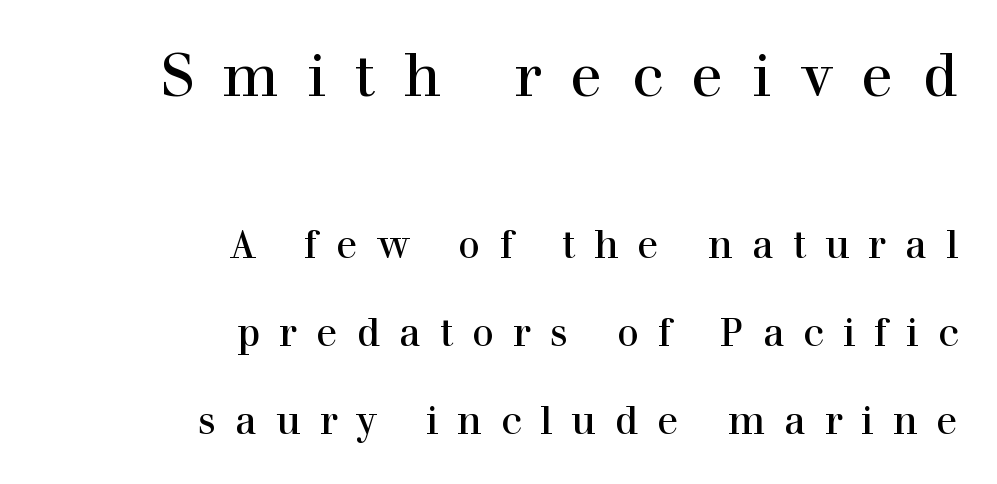
Observe the wide spacing: letters keep a clear distance from each other. Old-style or modern, the face here clearly has serifs. A typesetter would mark this as roman, not italic. A great deal of white space separates one row of letters from the next.
